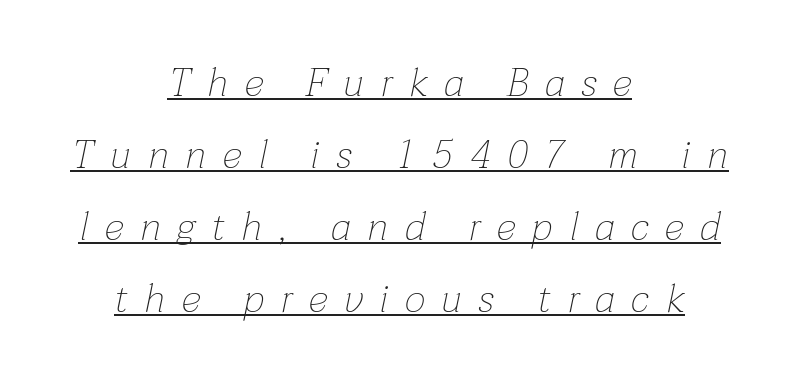
The image shows 40 px thin type, italic (leaning right); set centered, line spacing 1.8x, unusually wide letter spacing (+0.42 em), underlined; low stroke contrast and a medium x-height.
